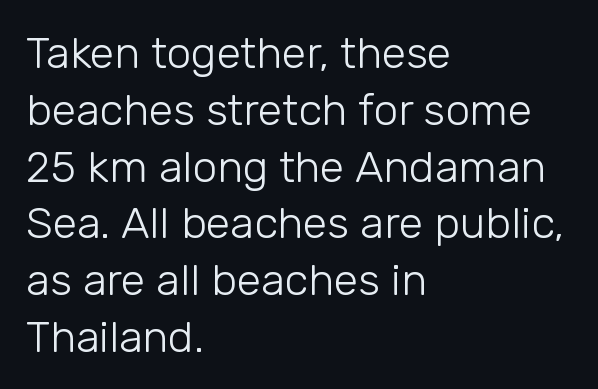
The image shows 44 px light sans-serif type, upright; set left-aligned, normal line spacing (1.29x), normal letter spacing, not underlined; low stroke contrast and a medium x-height.
